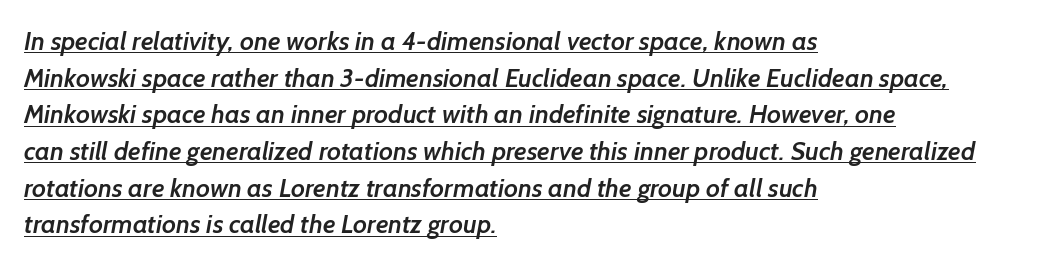
The ragged edge is on the right, which tells us the setting is flush left. The passage shown has conventional tracking throughout. Notice how a bar underscores the lettering throughout. Semibold letterforms, between regular and bold.
